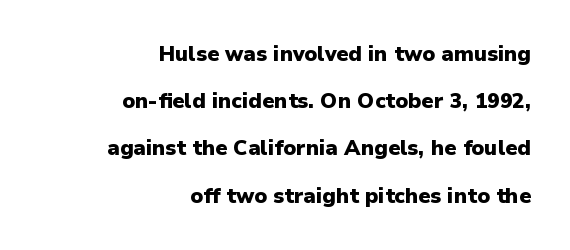
{"italic": "no", "bold": "yes", "underline": "no", "align": "right", "line_spacing": "loose", "line_spacing_ratio": 2.25, "letter_spacing": "normal", "letter_spacing_em": 0.0, "glyph_px": 21}
